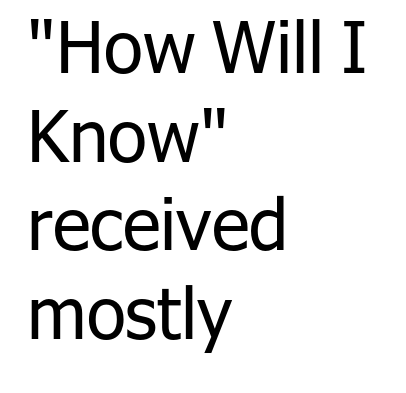
{"serif": "no", "italic": "no", "bold": "no", "weight": "regular", "width": "normal", "stroke_contrast": "low", "x_height": "medium", "monospaced": "no", "underline": "no", "align": "left", "line_spacing": "normal", "line_spacing_ratio": 1.25, "letter_spacing": "normal", "letter_spacing_em": 0.0, "glyph_px": 71}
